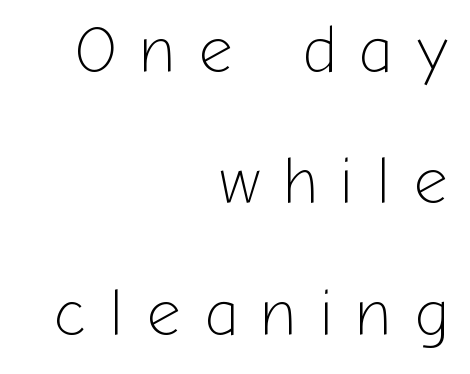
Just letters on the line, the space beneath them empty. The leading is generous, giving the passage an open texture. To sum up the face: it is a sans, with no serifs. Is this a fixed-width face? No — the glyphs have proportional, varying widths. Notice how the stems are strictly vertical — no italics here. Glyph-to-glyph distance is far greater than everyday printed text.
